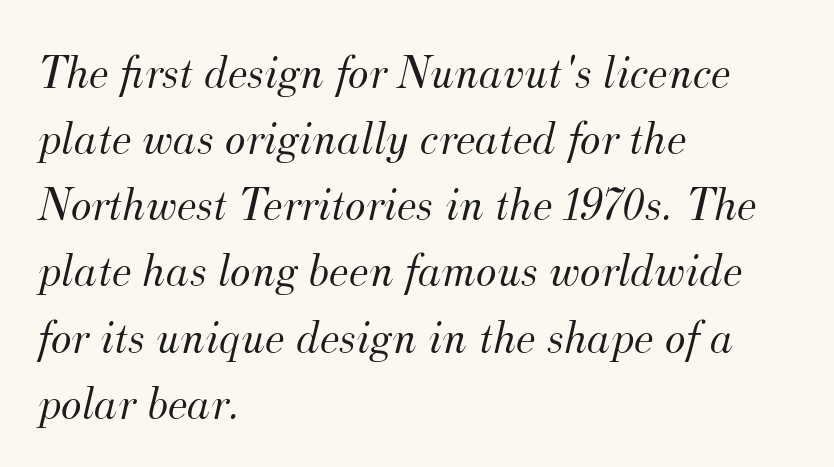
A serif font was chosen for this passage. Does the lettering tilt? It does — this is italic. The block of text has a typical density, with ordinary space between rows. Line starts are locked; line ends wander.
